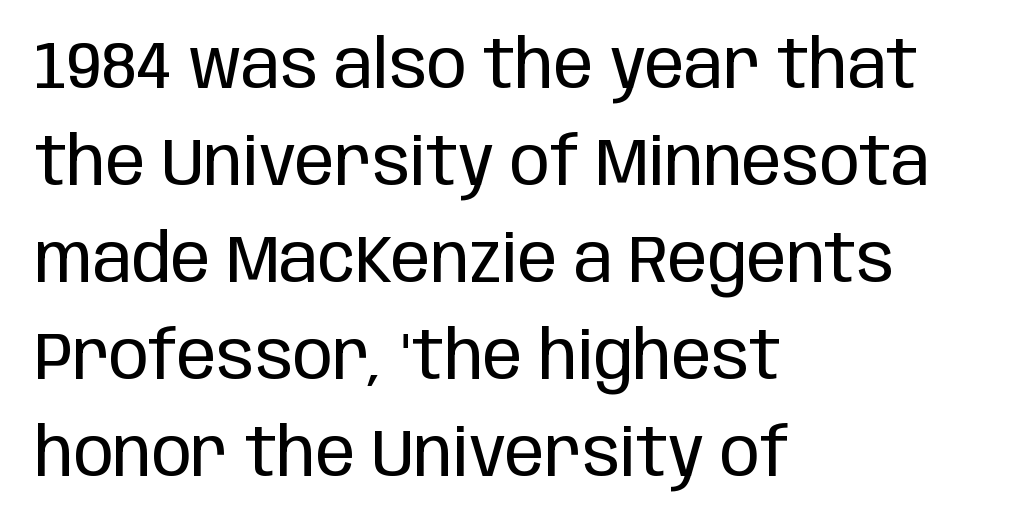
The image shows 66 px regular-weight, condensed sans-serif type, upright; set left-aligned, normal line spacing (1.47x), normal letter spacing, not underlined; low stroke contrast and a large x-height.
